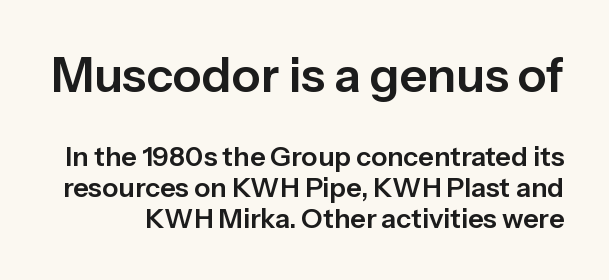
The strip under each line holds only bare page. Every character sits straight up, as roman type does. This block would grow much taller if given ordinary leading; it's compressed now. Do the characters align in a grid? No, the font is proportional. The letterforms sit shoulder to shoulder at normal distance.
